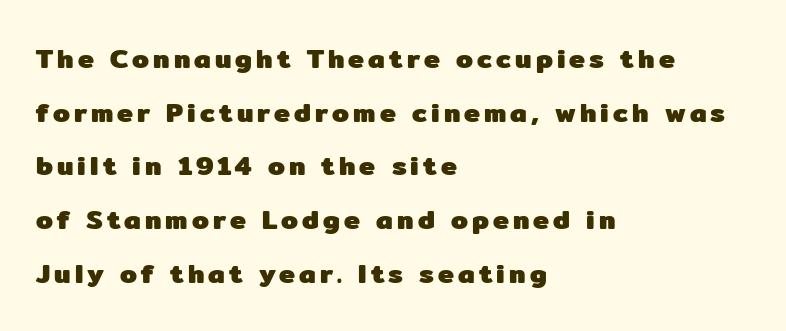
The image shows 27 px bold type, upright; set left-aligned, loose line spacing (1.99x), not underlined.
